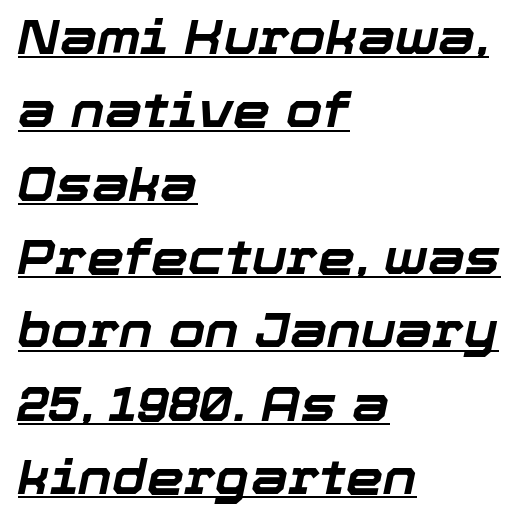
Spacing verdict: proportional, widths tailored to each character. If you drew a line through each stem, it would be angled. Does the leading feel generous? No, just average. Chunky letters — that's bold for sure. Beneath each row of characters lies a ruled line. Observe the ordinary spacing: letters are neighbours, not strangers.
